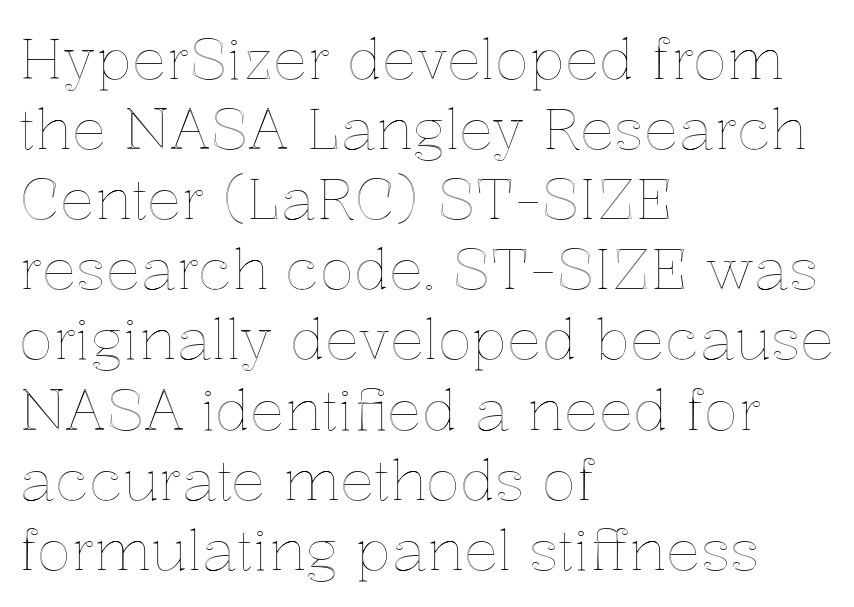
The image shows 57 px text type, upright; set left-aligned, line spacing 1.23x, normal letter spacing, not underlined; a medium x-height.
